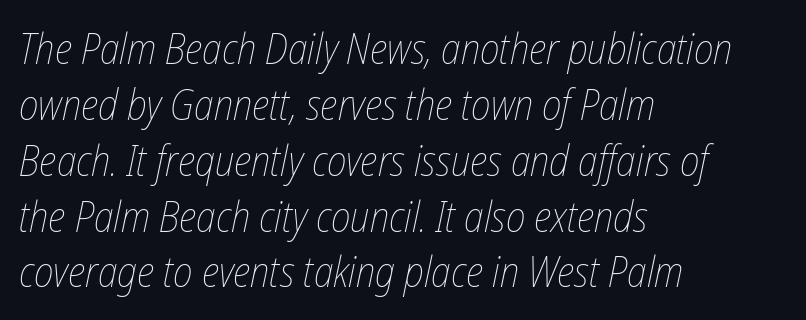
{"italic": "yes", "lean": "right", "slant_degrees": 12, "bold": "no", "weight": "thin", "width": "condensed", "stroke_contrast": "low", "x_height": "medium", "monospaced": "no", "underline": "no", "align": "left", "line_spacing": "normal", "line_spacing_ratio": 1.33, "letter_spacing": "normal", "letter_spacing_em": 0.0, "glyph_px": 42}
